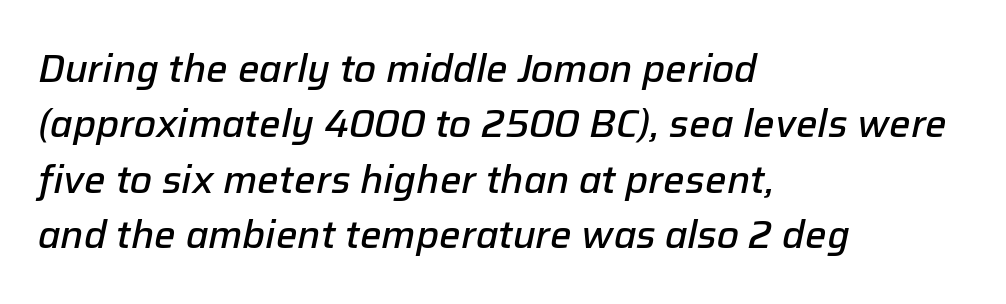
Where is the straight margin? On the left. Observe the ordinary spacing: letters are neighbours, not strangers. The glyphs look as if they've been sheared to an angle. These words are printed semibold, heavier than regular yet not bold.
